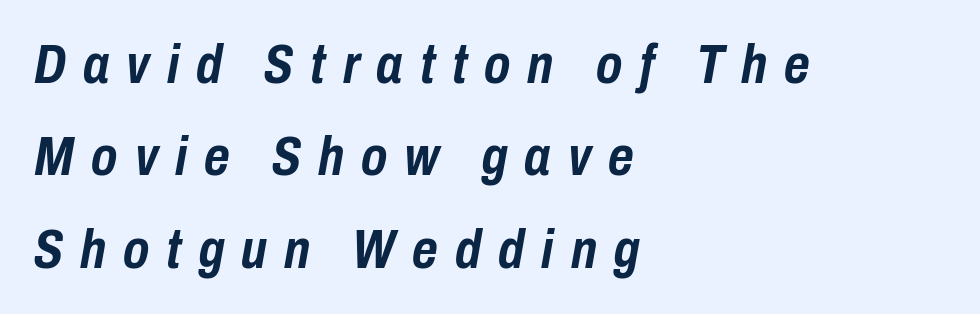
{"italic": "yes", "lean": "right", "slant_degrees": 10, "bold": "yes", "weight": "semibold", "width": "condensed", "stroke_contrast": "low", "x_height": "medium", "monospaced": "no", "underline": "no", "align": "left", "line_spacing": "normal", "line_spacing_ratio": 1.68, "letter_spacing": "wide", "letter_spacing_em": 0.31, "glyph_px": 55}
